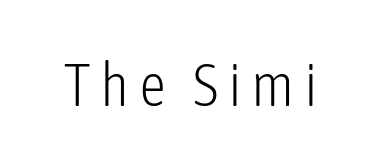
{"serif": "no", "italic": "no", "bold": "no", "weight": "light", "width": "condensed", "stroke_contrast": "low", "x_height": "medium", "monospaced": "no", "underline": "no", "glyph_px": 60}
